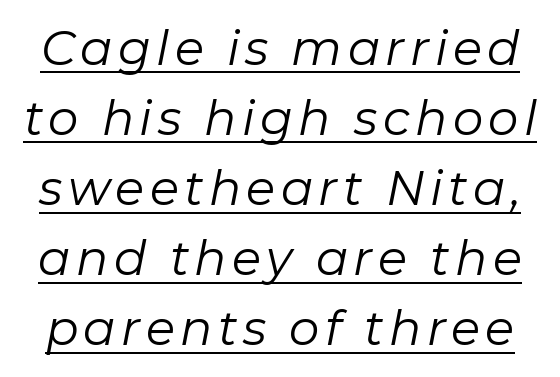
Q: Is the text bold? A: No.
Q: Is the text italic (slanted)? A: Yes, it leans right by about 11 degrees.
Q: Is the text underlined? A: Yes.
Q: Is the spacing between lines tight, normal or loose? A: Normal.
Q: Width (condensed, normal, or wide)? A: Normal.
Q: Stroke contrast? A: Low.
Q: x-height? A: Medium.
Q: Monospaced? A: No.
